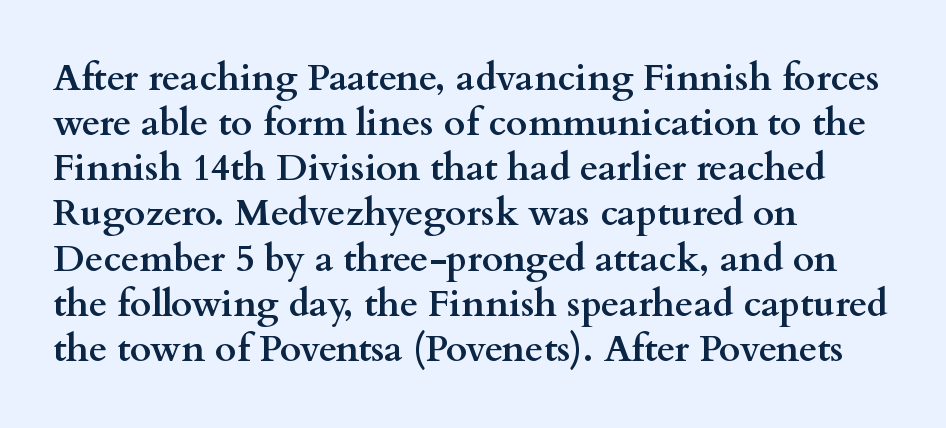
Q: Is the text bold? A: Yes.
Q: Is the text italic (slanted)? A: No, it is upright.
Q: Is the typeface a serif or a sans-serif typeface? A: Serif.
Q: Is the text underlined? A: No.
Q: How is the paragraph aligned? A: Left-aligned.
Q: Is the spacing between letters normal or unusually wide? A: Normal.
Q: Width (condensed, normal, or wide)? A: Wide.
Q: Stroke contrast? A: Medium.
Q: x-height? A: Small.
Q: Monospaced? A: No.
